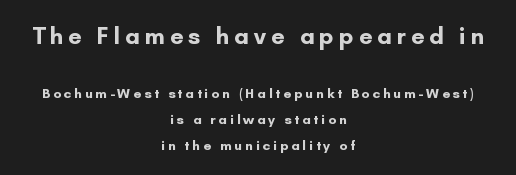
Block one is the big one; block two sits smaller underneath. Type without underlining. The whitespace from short lines is split evenly between both sides. Inter-character spacing is expanded well beyond the font's built-in metrics. A dark, heavy texture on the line: the type is bold.
